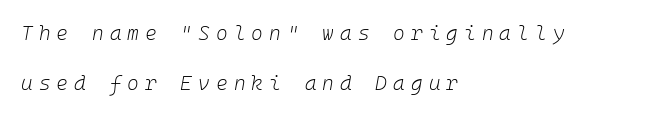
The glyphs look as if they've been sheared to an angle. The typesetter chose a ragged-right arrangement here. Descenders are the only things crossing below the line. Summary of vertical rhythm: relaxed, with wide interline spacing. Look at the tracking — it's clearly loosened, letters drifting apart. The weight tops out at a normal text grade.
